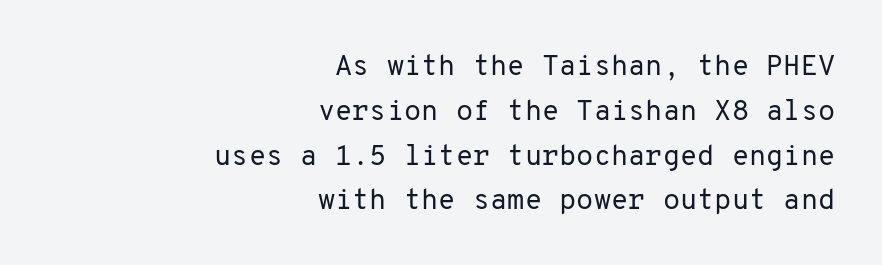
{"serif": "no", "italic": "no", "bold": "no", "weight": "regular", "width": "normal", "stroke_contrast": "low", "x_height": "medium", "monospaced": "yes", "underline": "no", "align": "right", "line_spacing": "normal", "line_spacing_ratio": 1.6, "letter_spacing": "normal", "letter_spacing_em": 0.0, "glyph_px": 28}
